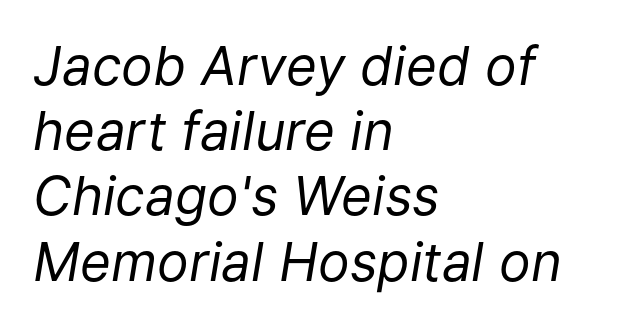
You can tell it's italic because the verticals aren't actually vertical. Compared with a typical body face, this is equally light or lighter still. Character widths vary here, with narrow letters taking less room than wide ones. A typesetter would call this zero additional tracking.
